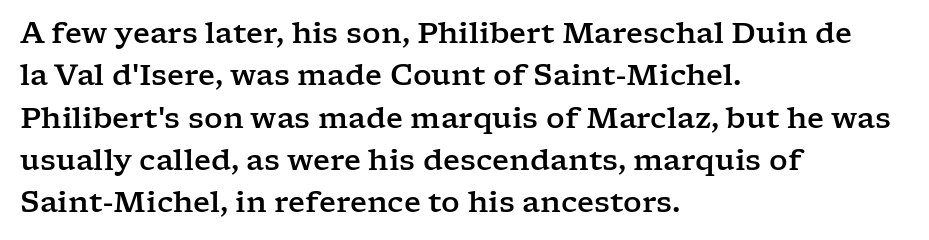
Q: Is the text italic (slanted)? A: No, it is upright.
Q: Is the typeface a serif or a sans-serif typeface? A: Serif.
Q: Is the text underlined? A: No.
Q: How is the paragraph aligned? A: Left-aligned.
Q: Is the spacing between letters normal or unusually wide? A: Normal.
Q: Is the spacing between lines tight, normal or loose? A: Normal.
Q: Width (condensed, normal, or wide)? A: Wide.
Q: Stroke contrast? A: Low.
Q: x-height? A: Medium.
Q: Monospaced? A: No.
